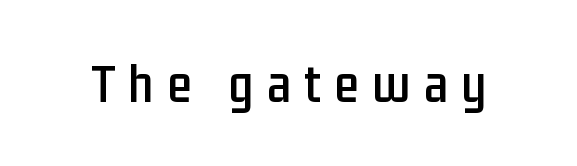
What kind of face is this? One without serifs — a sans. Notice how the stems are strictly vertical — no italics here. The specimen omits any rule beneath the text block's lines. The letters advance in unequal steps, a hallmark of proportional type. Tracking here is generous; glyphs stand well apart from one another.
